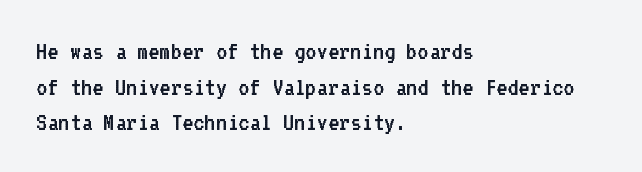
{"italic": "no", "bold": "no", "underline": "no", "align": "left", "line_spacing": "normal", "line_spacing_ratio": 1.32, "letter_spacing": "normal", "letter_spacing_em": 0.0, "glyph_px": 27}
